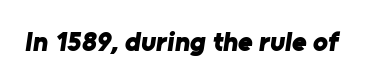
The image shows 28 px bold sans-serif type; set normal letter spacing, not underlined; low stroke contrast and a medium x-height.
